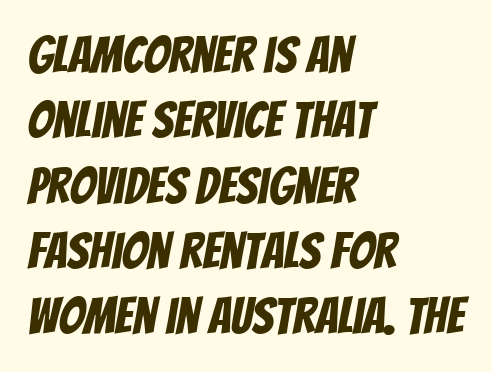
Q: Is the typeface a serif or a sans-serif typeface? A: Sans-serif.
Q: Is the text underlined? A: No.
Q: How is the paragraph aligned? A: Left-aligned.
Q: Is the spacing between letters normal or unusually wide? A: Normal.
Q: Is the spacing between lines tight, normal or loose? A: Normal.
Q: Width (condensed, normal, or wide)? A: Condensed.
Q: Stroke contrast? A: Low.
Q: x-height? A: Large.
Q: Monospaced? A: No.
